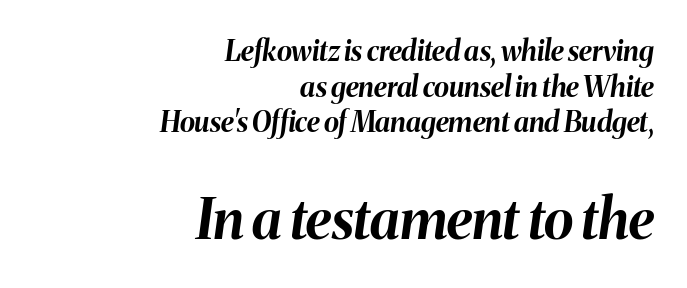
{"italic": "yes", "lean": "right", "slant_degrees": 8, "bold": "yes", "weight": "bold", "width": "normal", "stroke_contrast": "medium", "x_height": "medium", "monospaced": "no", "underline": "no", "align": "right", "line_spacing": "normal", "line_spacing_ratio": 1.27, "letter_spacing": "normal", "letter_spacing_em": 0.0, "larger_block": "second", "size_ratio": 1.96, "glyph_px": 55}
